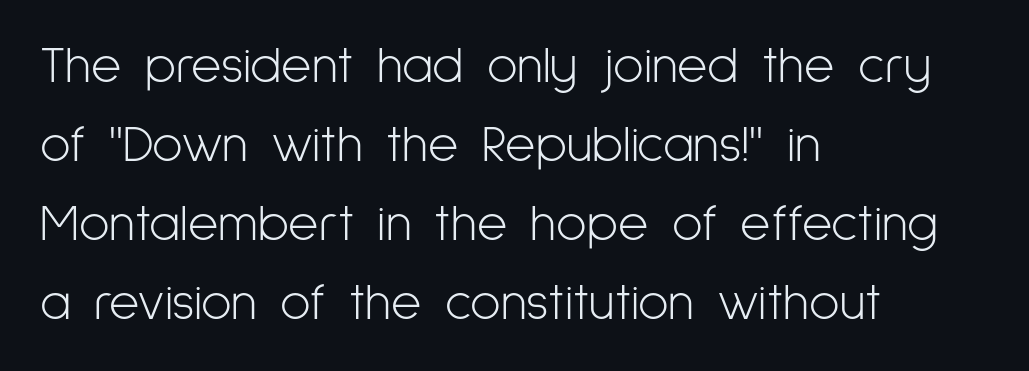
Character widths vary here, with narrow letters taking less room than wide ones. What's the leading like? Ordinary, nothing unusual. The letterforms sit shoulder to shoulder at normal distance. Counters stay open thanks to moderate or lighter strokes. These lines are composed in type without serifs. The words here are not underlined.
